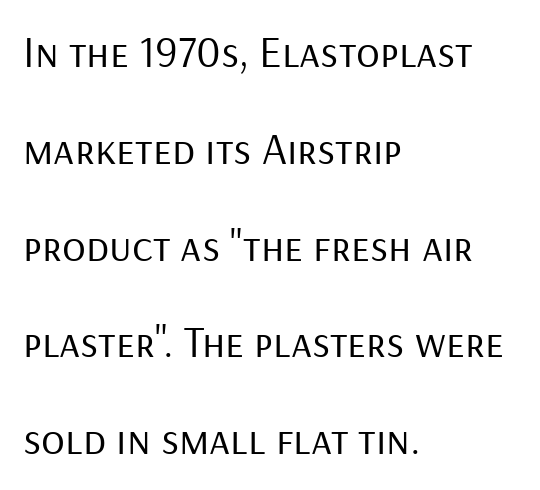
Letter spacing: default. Successive baselines arrive slowly, with a big drop between each. The face used here is proportionally spaced, like ordinary book or web type. Does the lettering tilt? It doesn't — this is upright. Each letter's strokes conclude bluntly, with no projecting serifs.
